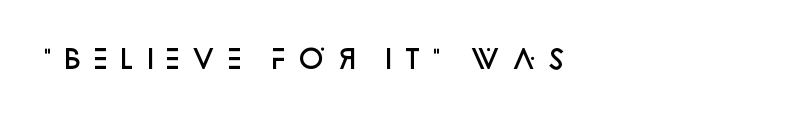
{"italic": "no", "bold": "semi", "underline": "no", "align": "left", "letter_spacing": "wide", "letter_spacing_em": 0.21, "glyph_px": 26}
